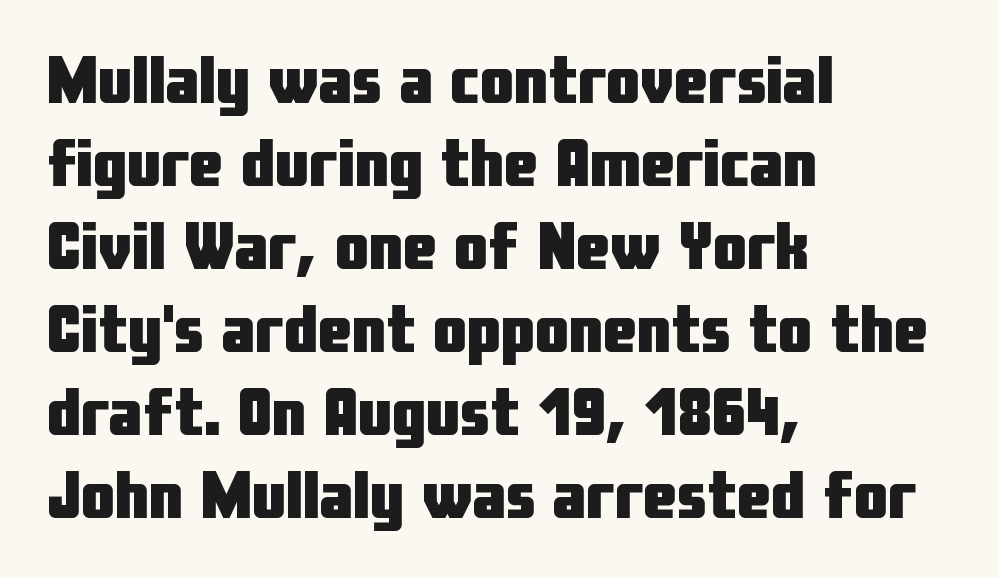
The image shows 68 px heavy, condensed sans-serif type, upright; set left-aligned, line spacing 1.22x, normal letter spacing, not underlined; low stroke contrast and a medium x-height.
